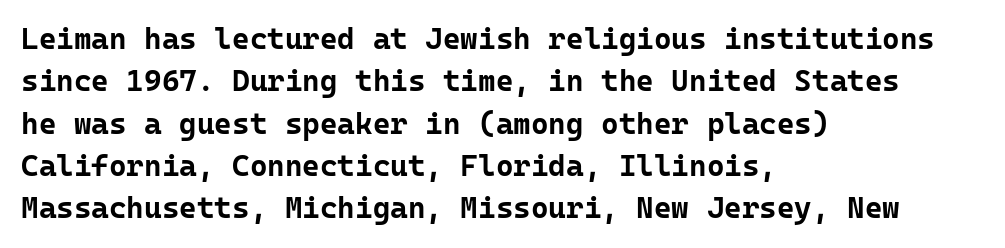
The characters look thick and weighty, a clear bold. Looks like terminal output: every glyph gets an equal slot. The designer went with a sans here, leaving each stem footless. Whoever set this chose a conventional vertical rhythm. The text block is weighted toward the left margin, trailing off unevenly rightward.
